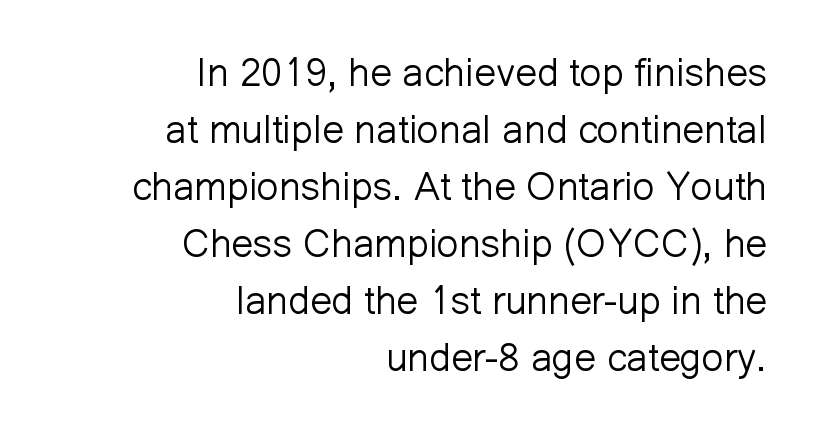
Q: Is the text bold? A: No.
Q: Is the text italic (slanted)? A: No, it is upright.
Q: Is the typeface a serif or a sans-serif typeface? A: Sans-serif.
Q: Is the text underlined? A: No.
Q: How is the paragraph aligned? A: Right-aligned.
Q: Is the spacing between letters normal or unusually wide? A: Normal.
Q: Is the spacing between lines tight, normal or loose? A: Normal.
Q: Width (condensed, normal, or wide)? A: Normal.
Q: Stroke contrast? A: Low.
Q: x-height? A: Medium.
Q: Monospaced? A: No.
